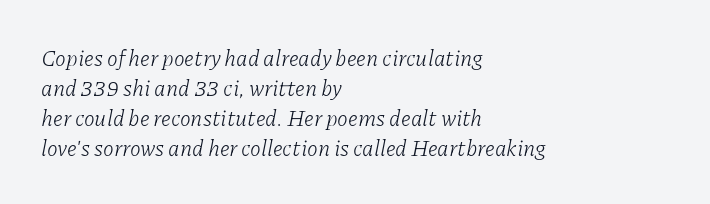
Q: Is the text bold? A: No.
Q: Is the text italic (slanted)? A: Yes, it leans right by about 11 degrees.
Q: Is the text underlined? A: No.
Q: How is the paragraph aligned? A: Left-aligned.
Q: Is the spacing between letters normal or unusually wide? A: Normal.
Q: Is the spacing between lines tight, normal or loose? A: Normal.
